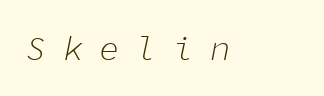
The image shows 34 px light type, italic (leaning right), monospaced; set unusually wide letter spacing (+0.48 em), not underlined; low stroke contrast and a medium x-height.
